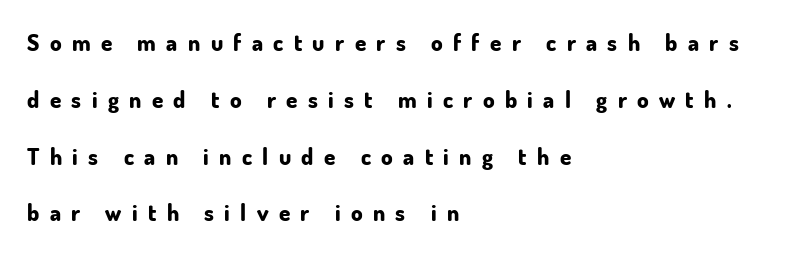
This rendering widens character spacing well past its baseline value. Beneath every word, the page is bare. Notice how the passage keeps a crisp vertical edge on the left only. The letters stand upright; this is a roman face. Students, observe: this is what heavily led, spacious text looks like. The glyphs have the mass of a bold cut.
